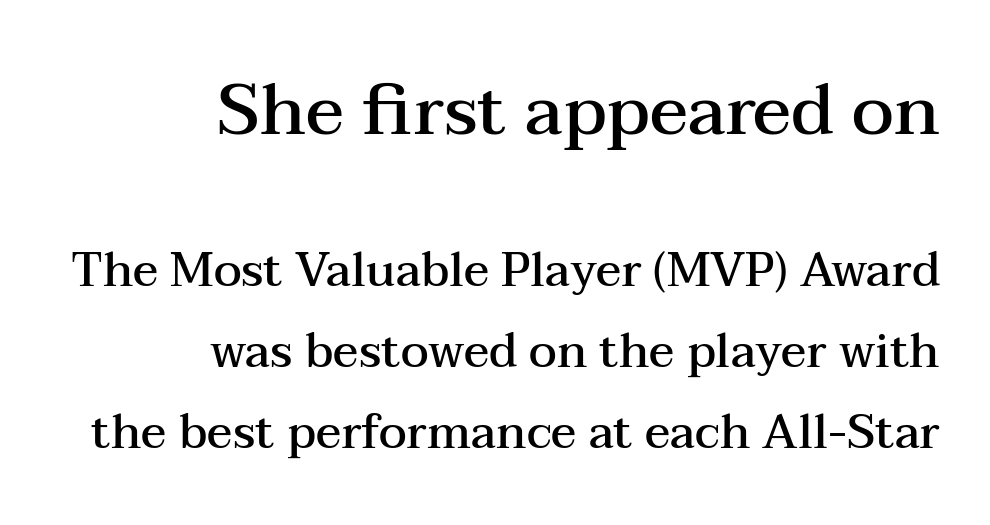
Look at the bottom of the vertical strokes: they flare into serifs here. Character size in the leading block exceeds that of the trailing block. You can tell it's not italic because the verticals are truly vertical. Do the characters align in a grid? No, the font is proportional. Only glyphs here, with clear space below each row.
